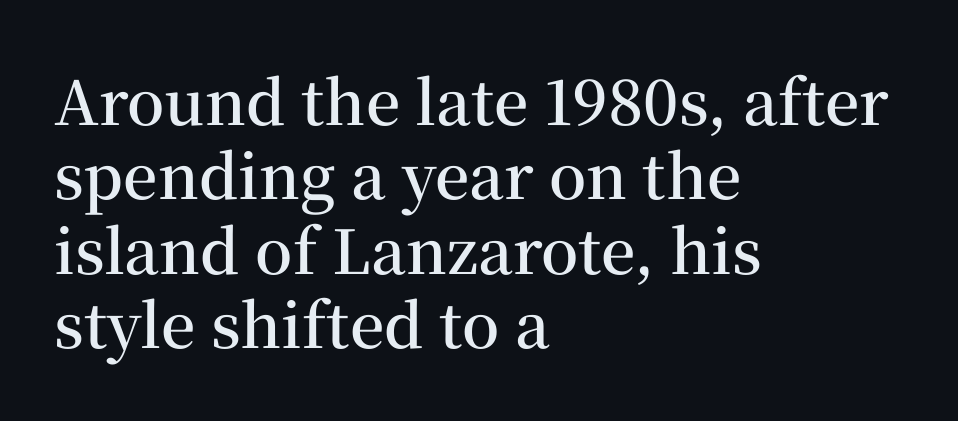
{"serif": "yes", "italic": "no", "bold": "semi", "weight": "semibold", "width": "normal", "stroke_contrast": "medium", "x_height": "medium", "monospaced": "no", "underline": "no", "align": "left", "line_spacing_ratio": 1.22, "letter_spacing": "normal", "letter_spacing_em": 0.0, "glyph_px": 61}
